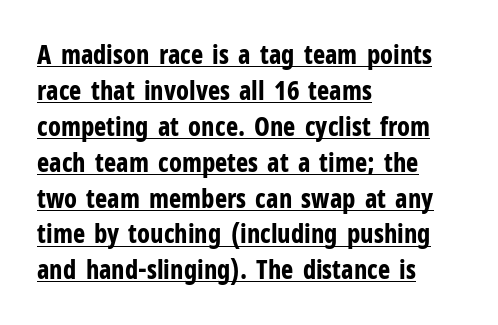
Q: Is the text bold? A: Yes.
Q: Is the text italic (slanted)? A: No, it is upright.
Q: Is the text underlined? A: Yes.
Q: How is the paragraph aligned? A: Left-aligned.
Q: Is the spacing between letters normal or unusually wide? A: Normal.
Q: Is the spacing between lines tight, normal or loose? A: Normal.
